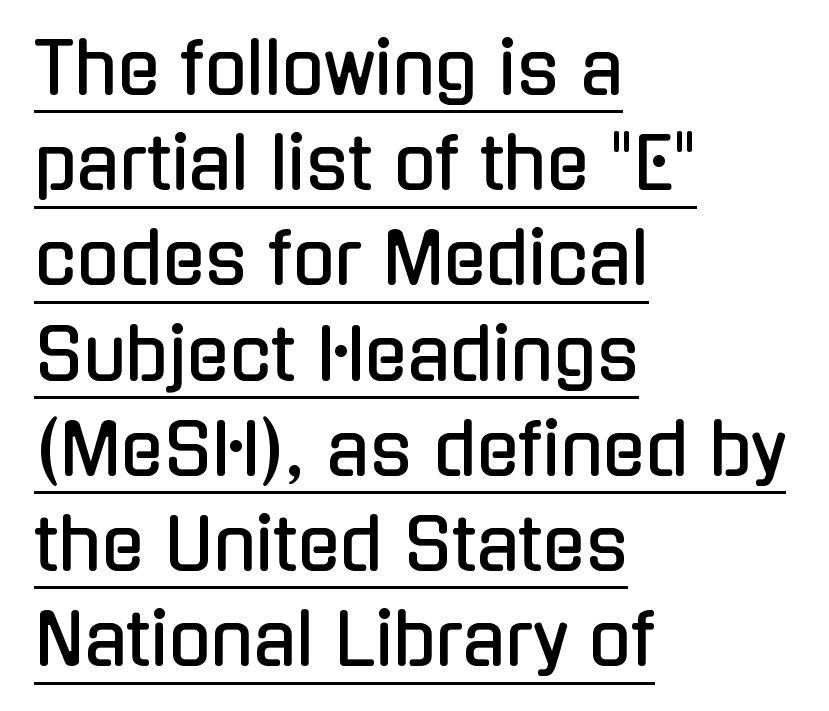
The image shows 70 px condensed sans-serif type, upright; set left-aligned, normal line spacing (1.36x), normal letter spacing, underlined; low stroke contrast and a medium x-height.
